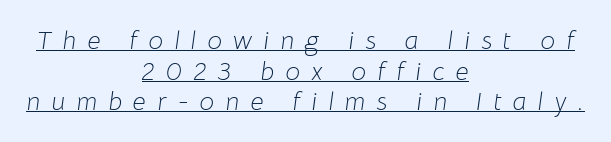
Q: Is the text bold? A: No.
Q: Is the text italic (slanted)? A: Yes, it leans right by about 8 degrees.
Q: Is the text underlined? A: Yes.
Q: How is the paragraph aligned? A: Centered.
Q: Is the spacing between letters normal or unusually wide? A: Unusually wide.
